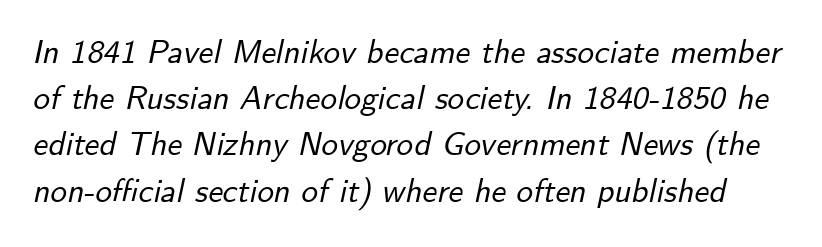
The image shows 33 px text type, italic (leaning right); set normal line spacing (1.4x), normal letter spacing, not underlined; low stroke contrast and a small x-height.
